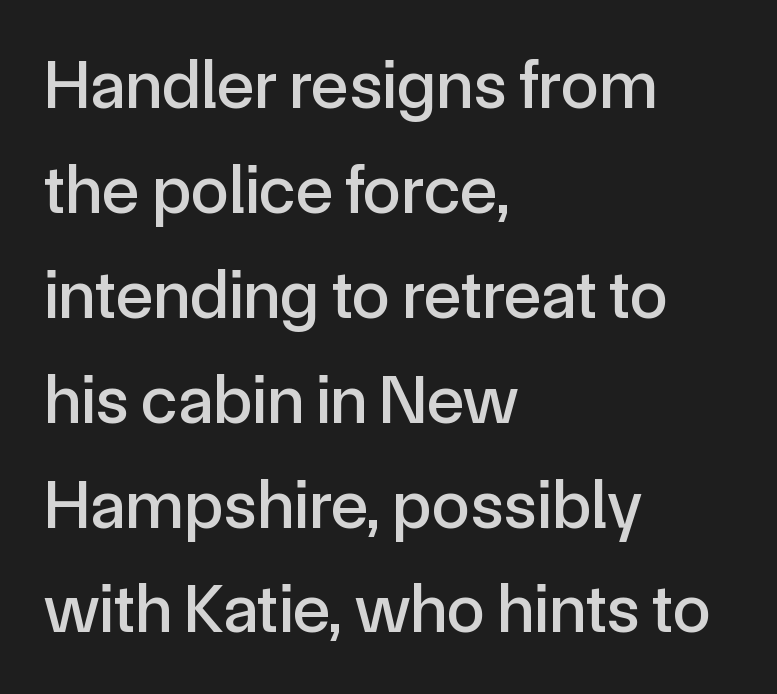
The image shows 69 px sans-serif type, upright; set left-aligned, normal line spacing (1.52x), normal letter spacing, not underlined; a medium x-height.
